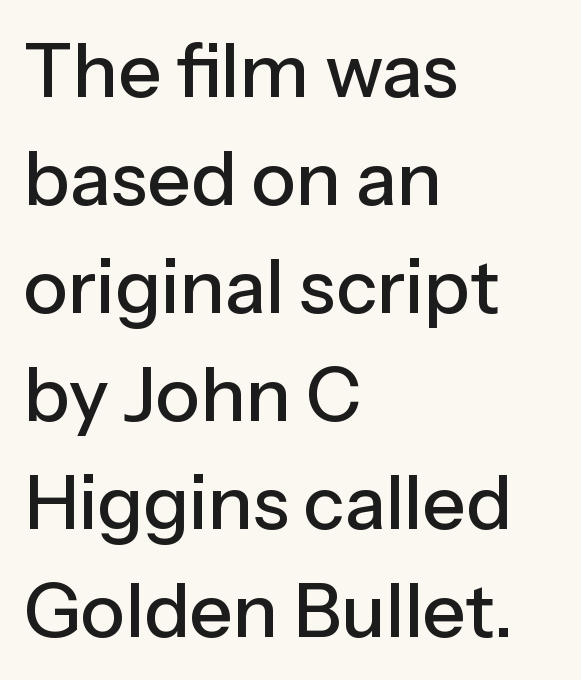
Q: Is the text italic (slanted)? A: No, it is upright.
Q: Is the typeface a serif or a sans-serif typeface? A: Sans-serif.
Q: Is the text underlined? A: No.
Q: How is the paragraph aligned? A: Left-aligned.
Q: Is the spacing between letters normal or unusually wide? A: Normal.
Q: Is the spacing between lines tight, normal or loose? A: Normal.
Q: Width (condensed, normal, or wide)? A: Normal.
Q: Stroke contrast? A: Low.
Q: x-height? A: Medium.
Q: Monospaced? A: No.
